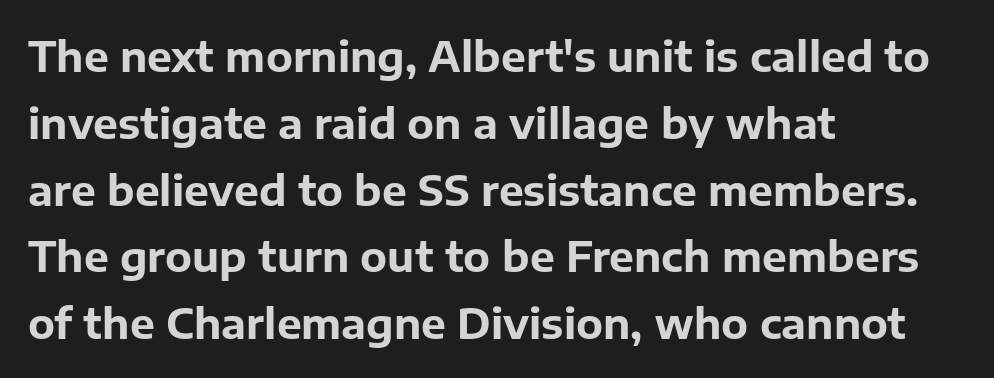
Weight: bold. Clear beneath every line of the passage. Rows of type keep a routine distance in the vertical direction. If you drew a line through each stem, it would be perfectly vertical. Each word holds together tightly as a unit, with standard inter-letter gaps.
